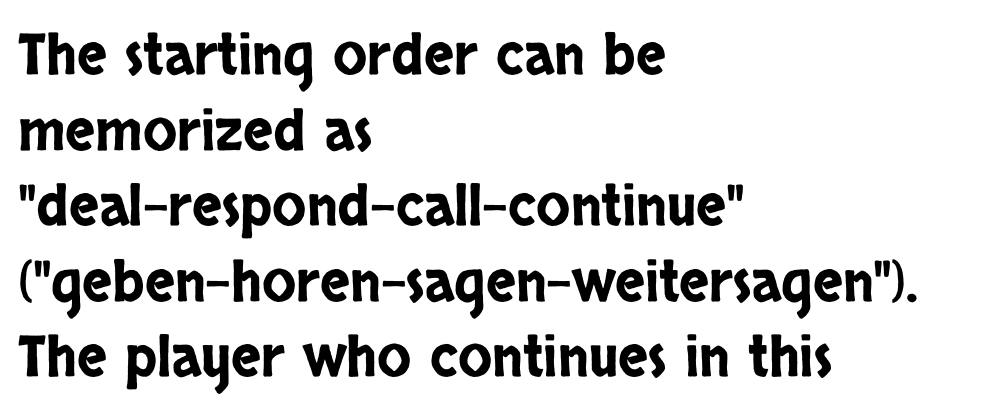
Anything drawn beneath the words? Only blank space. Quick note: interline space is typical. Nothing unusual about the tracking: characters are spaced as the font intends. Grotesque or geometric, the face here clearly has no serifs. Proportional: the letters do not fall into vertical columns.
